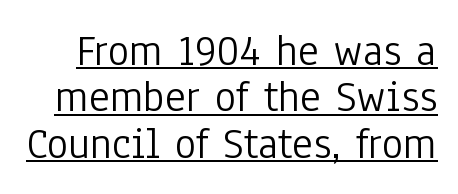
Varying glyph widths throughout — classic text-font behaviour. The rendering shows plain stroke endings on the letterforms — a sans-serif design. This sample trades vertical openness for compactness between lines. Each word holds together tightly as a unit, with standard inter-letter gaps. Bold? No — there's no thickening of the strokes.
